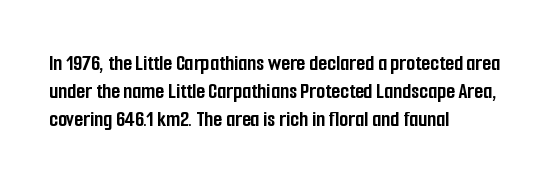
Q: Is the text bold? A: Yes.
Q: Is the text italic (slanted)? A: No, it is upright.
Q: Is the text underlined? A: No.
Q: How is the paragraph aligned? A: Left-aligned.
Q: Is the spacing between letters normal or unusually wide? A: Normal.
